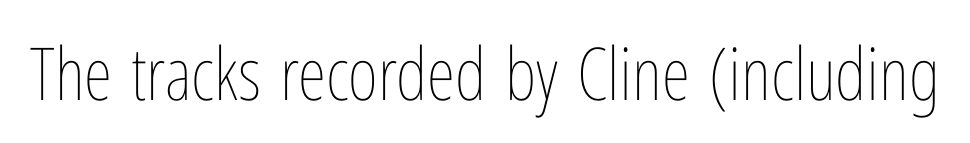
The image shows 73 px thin, condensed type, upright; set normal letter spacing, not underlined; low stroke contrast and a medium x-height.
